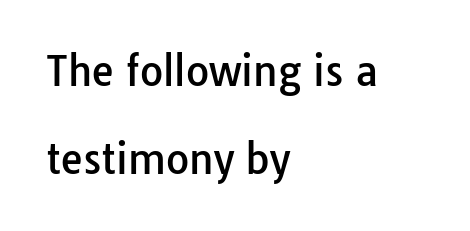
The image shows 40 px sans-serif type, upright; set left-aligned, loose line spacing (2.19x), normal letter spacing, not underlined; low stroke contrast and a medium x-height.
